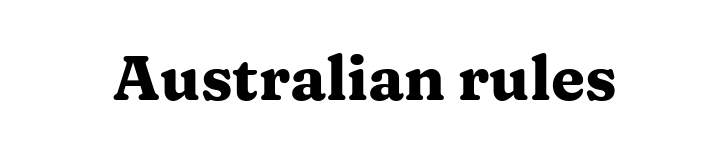
Do the letters lean? They stand straight. Do the characters align in a grid? No, the font is proportional. The sample has been set heavy, in full bold. Is this a sans? No — the strokes have serifs. You could call the tracking neutral — neither tight nor loose. Unmarked baselines from the first word to the last.
